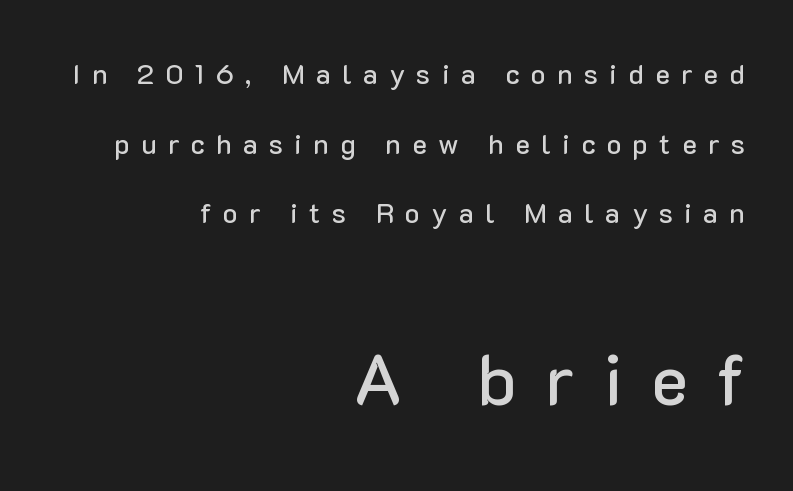
{"serif": "no", "italic": "no", "width": "normal", "stroke_contrast": "low", "x_height": "medium", "monospaced": "no", "underline": "no", "align": "right", "line_spacing": "loose", "line_spacing_ratio": 2.49, "letter_spacing": "wide", "letter_spacing_em": 0.4, "larger_block": "second", "size_ratio": 2.54, "glyph_px": 71}
